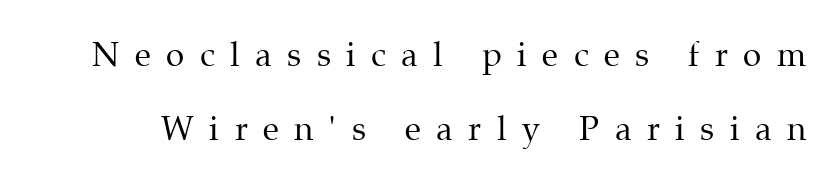
{"serif": "yes", "italic": "no", "bold": "no", "weight": "regular", "width": "normal", "stroke_contrast": "medium", "x_height": "medium", "monospaced": "no", "underline": "no", "line_spacing": "loose", "line_spacing_ratio": 2.24, "letter_spacing": "wide", "letter_spacing_em": 0.47, "glyph_px": 33}
